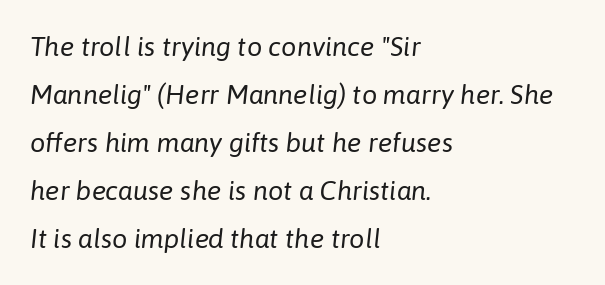
{"italic": "yes", "lean": "right", "slant_degrees": 6, "bold": "no", "underline": "no", "align": "left", "line_spacing_ratio": 1.78, "letter_spacing": "normal", "letter_spacing_em": 0.0, "glyph_px": 27}
